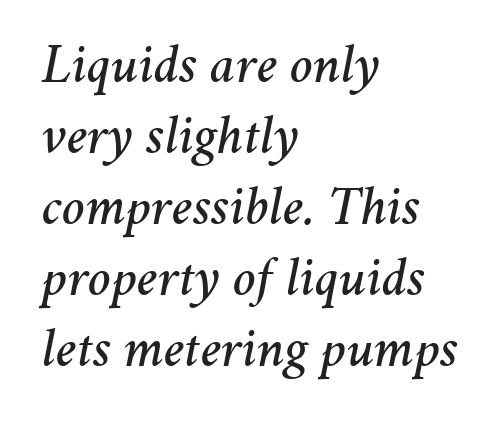
The image shows 55 px text type, italic (leaning right); set left-aligned, normal line spacing (1.29x), normal letter spacing, not underlined; medium stroke contrast and a medium x-height.
